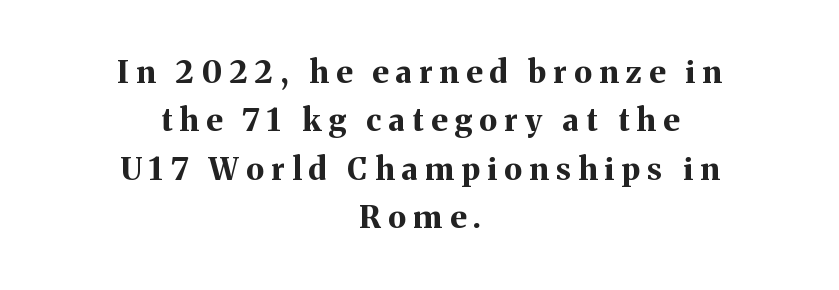
{"serif": "yes", "italic": "no", "bold": "yes", "weight": "bold", "width": "normal", "stroke_contrast": "medium", "x_height": "medium", "monospaced": "no", "underline": "no", "align": "center", "line_spacing": "normal", "line_spacing_ratio": 1.56, "letter_spacing": "wide", "letter_spacing_em": 0.24, "glyph_px": 31}
